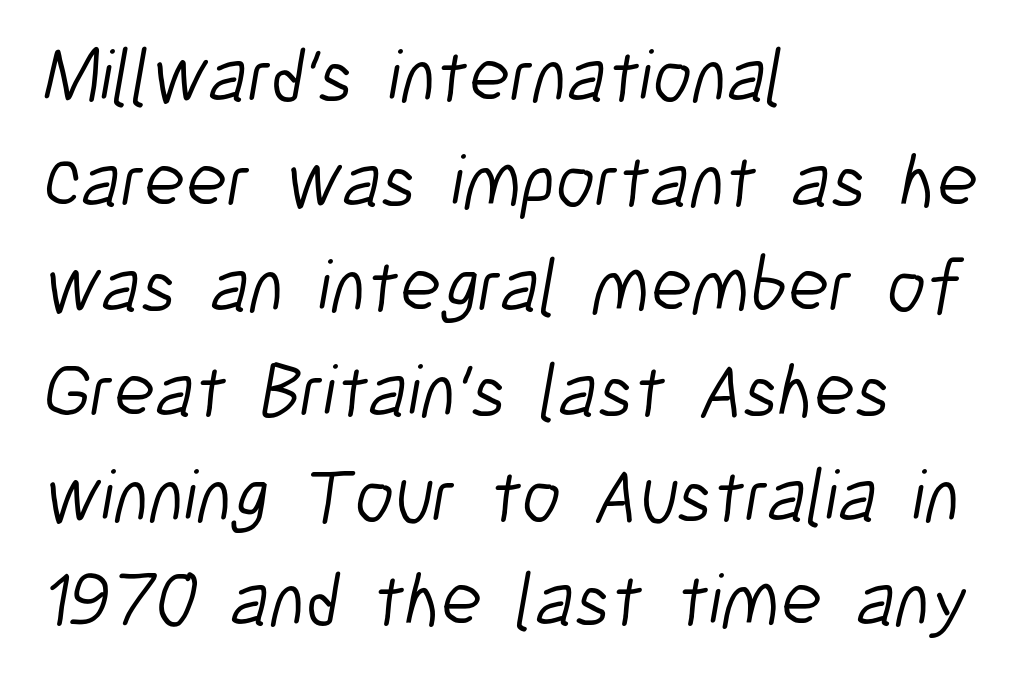
{"serif": "no", "bold": "no", "weight": "light", "width": "condensed", "stroke_contrast": "low", "x_height": "medium", "monospaced": "no", "underline": "no", "align": "left", "line_spacing": "normal", "line_spacing_ratio": 1.38, "letter_spacing": "normal", "letter_spacing_em": 0.0, "glyph_px": 76}
